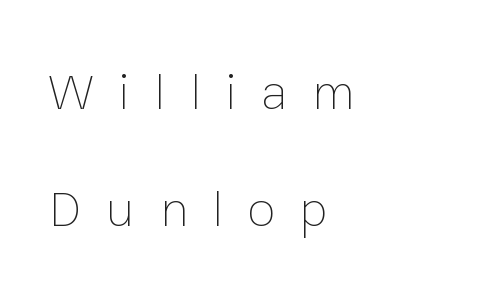
The image shows 52 px thin type, upright; set left-aligned, loose line spacing (2.25x), unusually wide letter spacing (+0.47 em), not underlined; low stroke contrast and a medium x-height.
